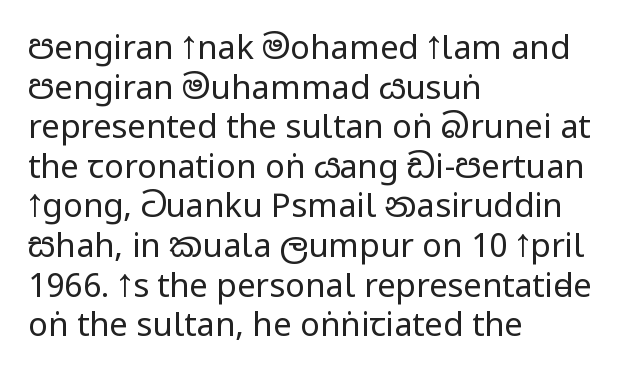
The image shows 33 px regular-weight, condensed sans-serif type, upright; set left-aligned, line spacing 1.2x, normal letter spacing, not underlined; low stroke contrast and a large x-height.
